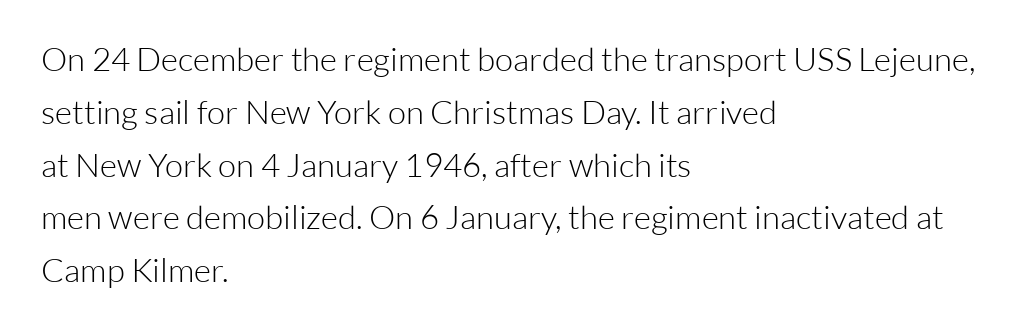
Q: Is the text bold? A: No.
Q: Is the text italic (slanted)? A: No, it is upright.
Q: Is the typeface a serif or a sans-serif typeface? A: Sans-serif.
Q: Is the text underlined? A: No.
Q: How is the paragraph aligned? A: Left-aligned.
Q: Is the spacing between letters normal or unusually wide? A: Normal.
Q: Is the spacing between lines tight, normal or loose? A: Normal.
Q: Width (condensed, normal, or wide)? A: Normal.
Q: Stroke contrast? A: Low.
Q: x-height? A: Medium.
Q: Monospaced? A: No.
